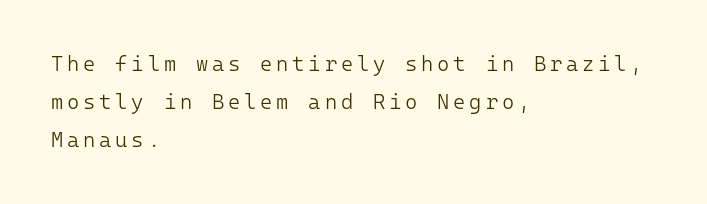
Q: Is the text bold? A: No.
Q: Is the text italic (slanted)? A: No, it is upright.
Q: Is the text underlined? A: No.
Q: How is the paragraph aligned? A: Left-aligned.
